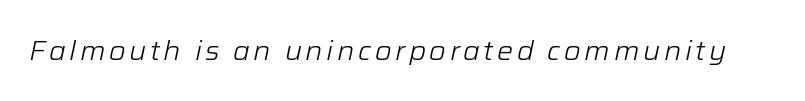
The image shows 27 px text type, italic (leaning right); set not underlined.
